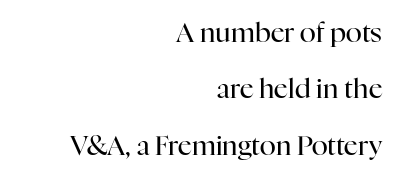
{"italic": "no", "bold": "no", "underline": "no", "align": "right", "line_spacing": "loose", "line_spacing_ratio": 2.09, "letter_spacing": "normal", "letter_spacing_em": 0.0, "glyph_px": 27}
